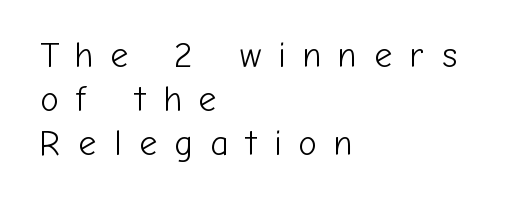
Q: Is the text bold? A: No.
Q: Is the text italic (slanted)? A: No, it is upright.
Q: Is the typeface a serif or a sans-serif typeface? A: Sans-serif.
Q: Is the text underlined? A: No.
Q: How is the paragraph aligned? A: Left-aligned.
Q: Is the spacing between letters normal or unusually wide? A: Unusually wide.
Q: Is the spacing between lines tight, normal or loose? A: Normal.
Q: Width (condensed, normal, or wide)? A: Normal.
Q: Stroke contrast? A: Low.
Q: x-height? A: Medium.
Q: Monospaced? A: No.
